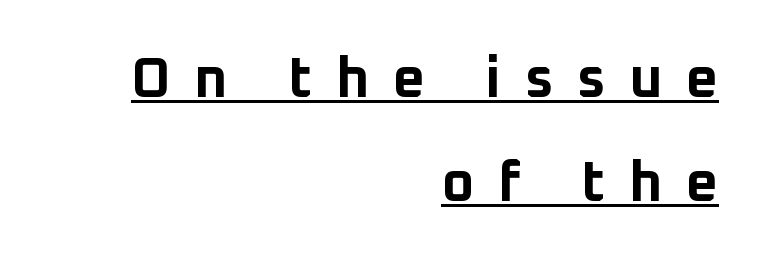
{"serif": "no", "italic": "no", "bold": "yes", "weight": "bold", "width": "normal", "stroke_contrast": "low", "x_height": "medium", "monospaced": "no", "underline": "yes", "align": "right", "line_spacing_ratio": 1.86, "letter_spacing": "wide", "letter_spacing_em": 0.42, "glyph_px": 56}
